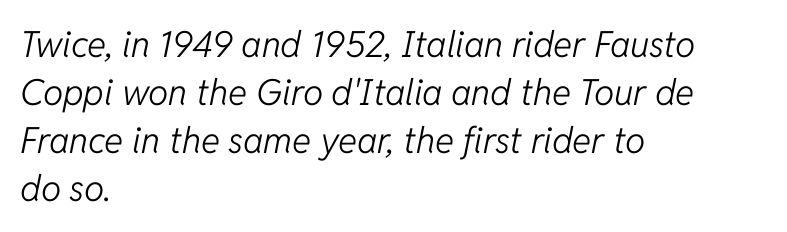
Line beginnings align vertically; line endings do not. The space beneath each line is pristine and unruled. Heft: none added — not bold. The letters sit at their default tracking, neither squeezed nor spread.
